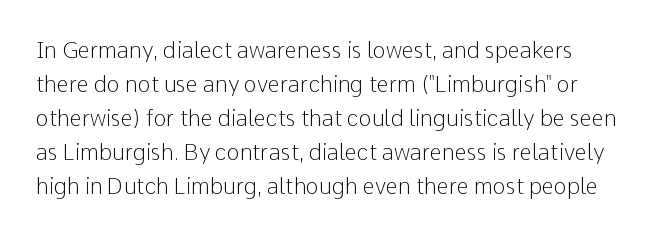
{"italic": "no", "bold": "no", "underline": "no", "line_spacing": "normal", "line_spacing_ratio": 1.55, "letter_spacing": "normal", "letter_spacing_em": 0.0, "glyph_px": 22}
